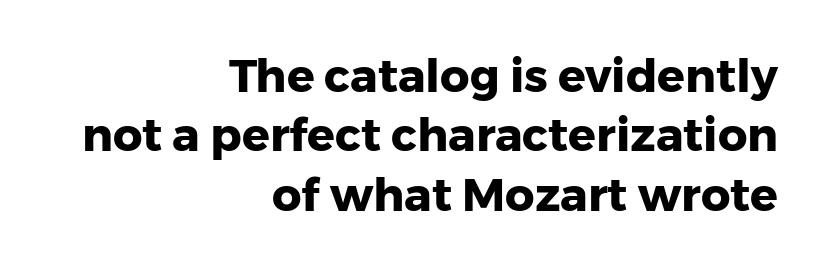
In terms of posture, this sample is upright. The lines in this sample share a right terminus and differ only in where they begin. Anything drawn beneath the words? Only blank space. The passage shown is emphatically bold. The lines sit at an ordinary, default distance from one another. The line texture is even and compact thanks to regular tracking.
